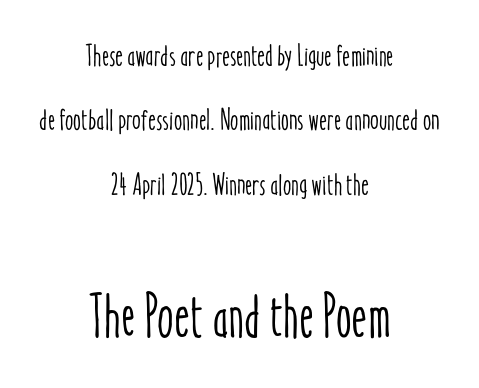
The image shows 60 px condensed type, upright; set centered, loose line spacing (2.15x), normal letter spacing, not underlined; the second (bottom) block is 2.0x larger; low stroke contrast and a medium x-height.
